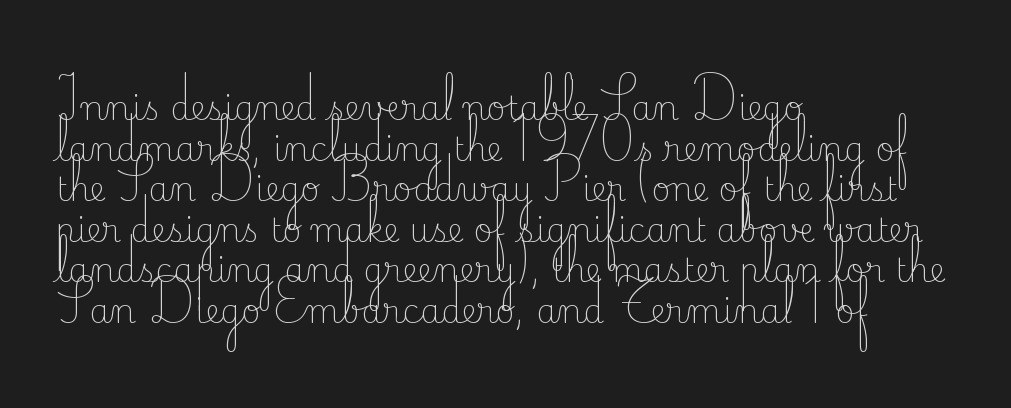
{"serif": "yes", "italic": "no", "bold": "no", "weight": "light", "width": "normal", "stroke_contrast": "low", "x_height": "small", "monospaced": "no", "underline": "no", "align": "left", "line_spacing_ratio": 1.23, "letter_spacing": "normal", "letter_spacing_em": 0.0, "glyph_px": 33}
